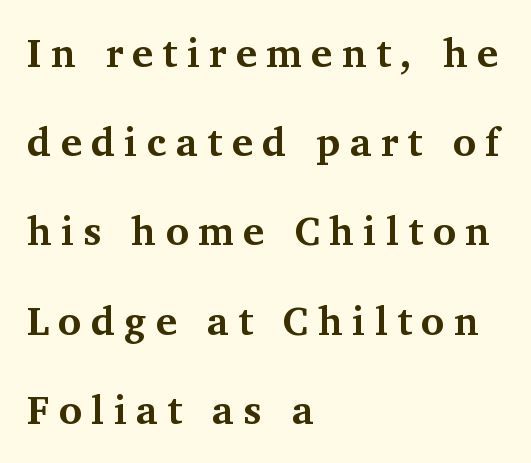
{"serif": "yes", "italic": "no", "bold": "yes", "weight": "bold", "width": "normal", "stroke_contrast": "medium", "x_height": "medium", "monospaced": "no", "underline": "no", "align": "left", "line_spacing": "loose", "line_spacing_ratio": 2.23, "letter_spacing": "wide", "letter_spacing_em": 0.23, "glyph_px": 40}
